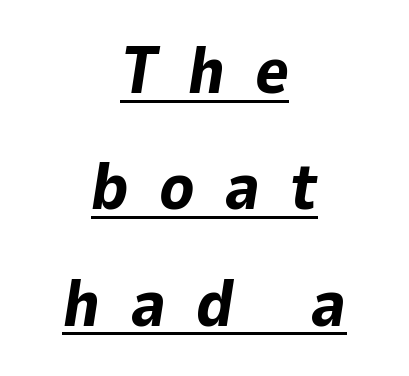
An italicized treatment has been applied to the whole sample. Compared with a flush-left layout, this one balances lines on the center instead. Honestly, the underline is the first thing you notice here. Chunky letters — that's bold for sure. Glyph-to-glyph distance is far greater than everyday printed text. The face used here is proportionally spaced, like ordinary book or web type.
